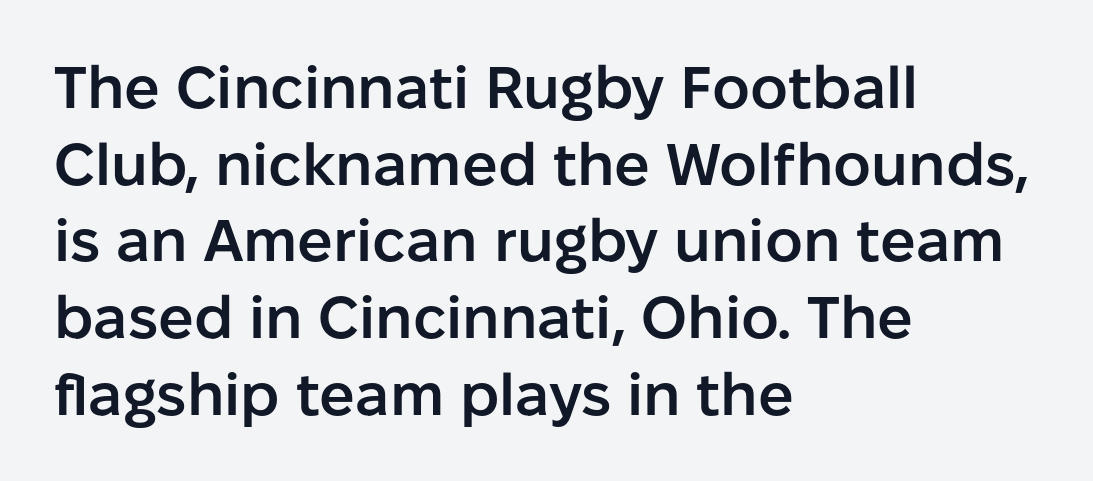
Q: Is the text bold? A: Semi-bold.
Q: Is the text italic (slanted)? A: No, it is upright.
Q: Is the typeface a serif or a sans-serif typeface? A: Sans-serif.
Q: Is the text underlined? A: No.
Q: How is the paragraph aligned? A: Left-aligned.
Q: Is the spacing between letters normal or unusually wide? A: Normal.
Q: Is the spacing between lines tight, normal or loose? A: Normal.
Q: Width (condensed, normal, or wide)? A: Normal.
Q: Stroke contrast? A: Low.
Q: x-height? A: Medium.
Q: Monospaced? A: No.
